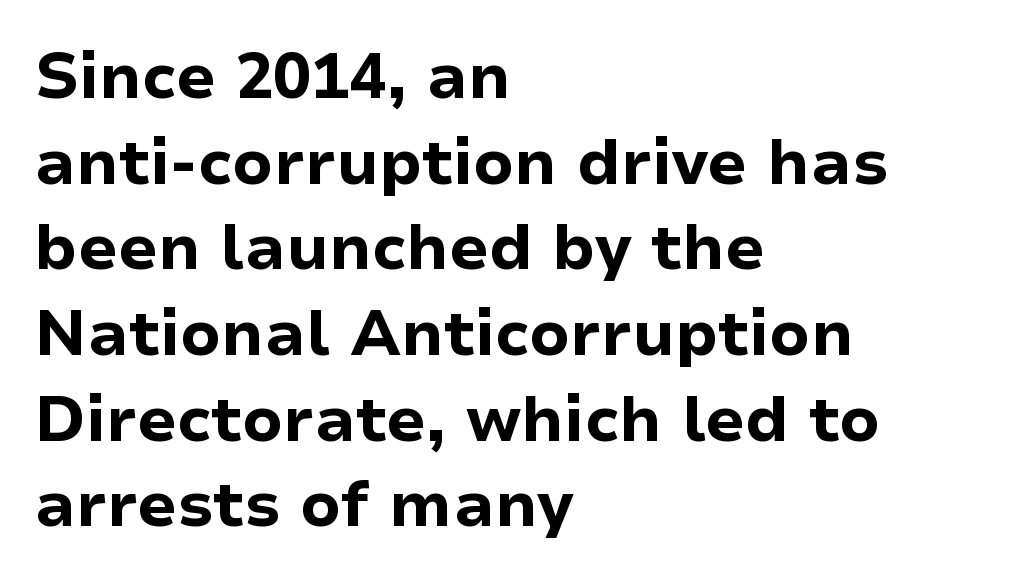
The letters advance in unequal steps, a hallmark of proportional type. The horizontal fit of the characters is conventional and even. Caption: multi-line text, flush left, ragged right. Ordinary non-slanted type is in use. In terms of leading, this rendering sits right in the middle. Nope, no serifs anywhere on these letters.
